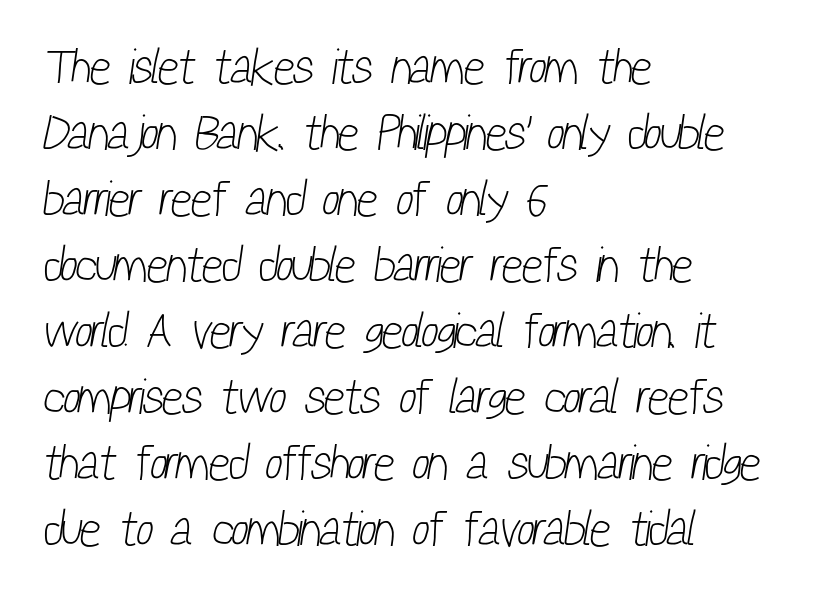
{"serif": "no", "bold": "no", "weight": "light", "width": "condensed", "stroke_contrast": "low", "x_height": "medium", "monospaced": "no", "underline": "no", "align": "left", "line_spacing": "normal", "line_spacing_ratio": 1.32, "letter_spacing": "normal", "letter_spacing_em": 0.0, "glyph_px": 50}
